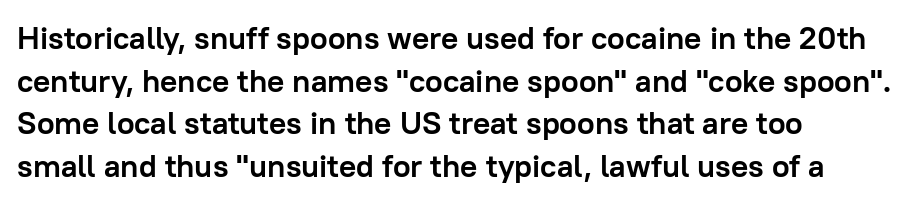
Q: Is the text bold? A: Yes.
Q: Is the text italic (slanted)? A: No, it is upright.
Q: Is the typeface a serif or a sans-serif typeface? A: Sans-serif.
Q: Is the text underlined? A: No.
Q: How is the paragraph aligned? A: Left-aligned.
Q: Is the spacing between letters normal or unusually wide? A: Normal.
Q: Is the spacing between lines tight, normal or loose? A: Normal.
Q: Width (condensed, normal, or wide)? A: Normal.
Q: Stroke contrast? A: Low.
Q: x-height? A: Medium.
Q: Monospaced? A: No.
